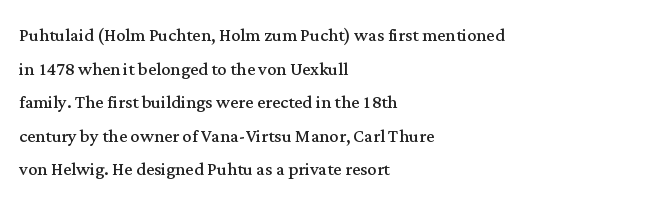
The image shows 23 px text type, upright; set left-aligned, normal line spacing (1.46x), normal letter spacing, not underlined.
